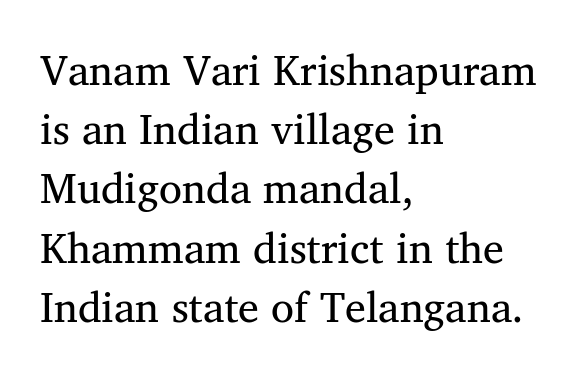
Q: Is the text bold? A: No.
Q: Is the text italic (slanted)? A: No, it is upright.
Q: Is the typeface a serif or a sans-serif typeface? A: Serif.
Q: Is the text underlined? A: No.
Q: How is the paragraph aligned? A: Left-aligned.
Q: Is the spacing between letters normal or unusually wide? A: Normal.
Q: Is the spacing between lines tight, normal or loose? A: Normal.
Q: Width (condensed, normal, or wide)? A: Normal.
Q: Stroke contrast? A: Medium.
Q: x-height? A: Medium.
Q: Monospaced? A: No.
